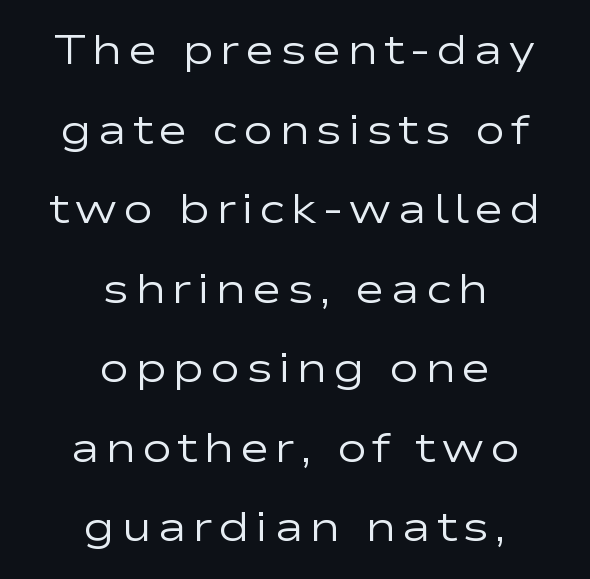
The image shows 41 px regular-weight, wide sans-serif type, upright; set centered, loose line spacing (1.94x), not underlined; low stroke contrast and a medium x-height.
